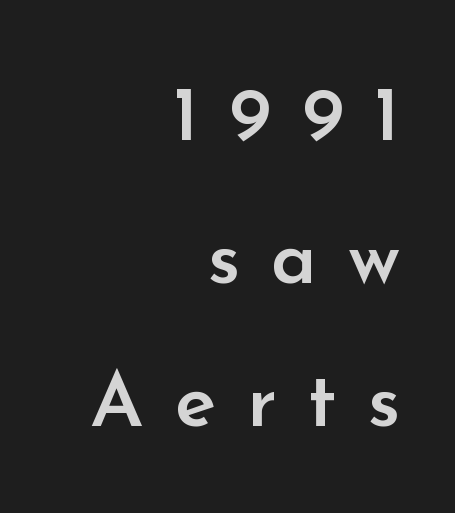
Q: Is the text bold? A: Semi-bold.
Q: Is the text italic (slanted)? A: No, it is upright.
Q: Is the typeface a serif or a sans-serif typeface? A: Sans-serif.
Q: Is the text underlined? A: No.
Q: How is the paragraph aligned? A: Right-aligned.
Q: Is the spacing between letters normal or unusually wide? A: Unusually wide.
Q: Width (condensed, normal, or wide)? A: Normal.
Q: Stroke contrast? A: Low.
Q: x-height? A: Small.
Q: Monospaced? A: No.
